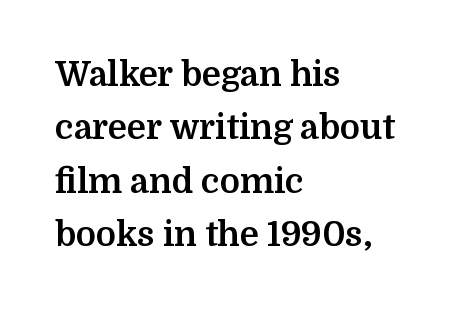
{"serif": "yes", "italic": "no", "bold": "yes", "weight": "bold", "width": "normal", "stroke_contrast": "medium", "x_height": "medium", "monospaced": "no", "underline": "no", "align": "left", "line_spacing": "normal", "line_spacing_ratio": 1.57, "letter_spacing": "normal", "letter_spacing_em": 0.0, "glyph_px": 34}
